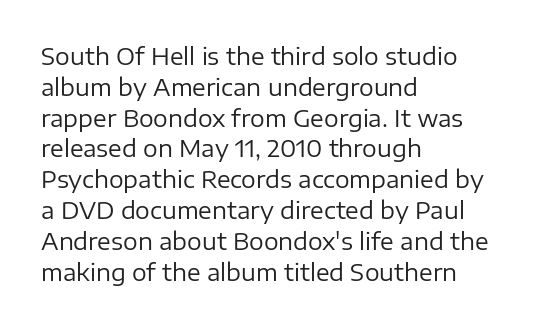
Q: Is the text bold? A: No.
Q: Is the text italic (slanted)? A: No, it is upright.
Q: Is the text underlined? A: No.
Q: How is the paragraph aligned? A: Left-aligned.
Q: Is the spacing between letters normal or unusually wide? A: Normal.
Q: Is the spacing between lines tight, normal or loose? A: Normal.
